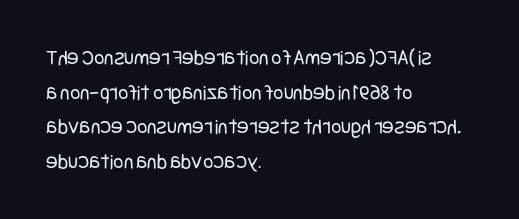
Q: Is the text bold? A: No.
Q: Is the text italic (slanted)? A: No, it is upright.
Q: Is the text underlined? A: No.
Q: How is the paragraph aligned? A: Left-aligned.
Q: Is the spacing between letters normal or unusually wide? A: Normal.
Q: Is the spacing between lines tight, normal or loose? A: Normal.
